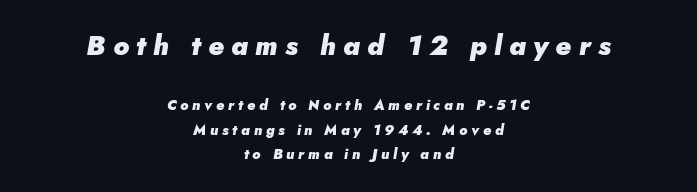
Q: Is the text bold? A: Yes.
Q: Is the text italic (slanted)? A: Yes, it leans right by about 5 degrees.
Q: Is the text underlined? A: No.
Q: How is the paragraph aligned? A: Centered.
Q: Is the spacing between letters normal or unusually wide? A: Unusually wide.
Q: Which block of text is set in a larger size, the first (top) or the second (bottom)? A: The first (top) one.
